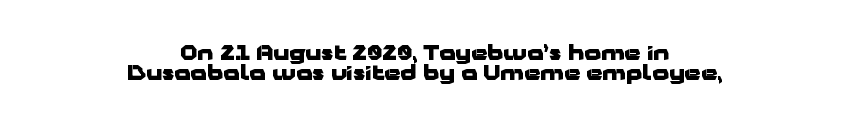
{"italic": "no", "bold": "yes", "underline": "no", "align": "center", "line_spacing": "tight", "line_spacing_ratio": 0.95, "letter_spacing": "normal", "letter_spacing_em": 0.0, "glyph_px": 21}
